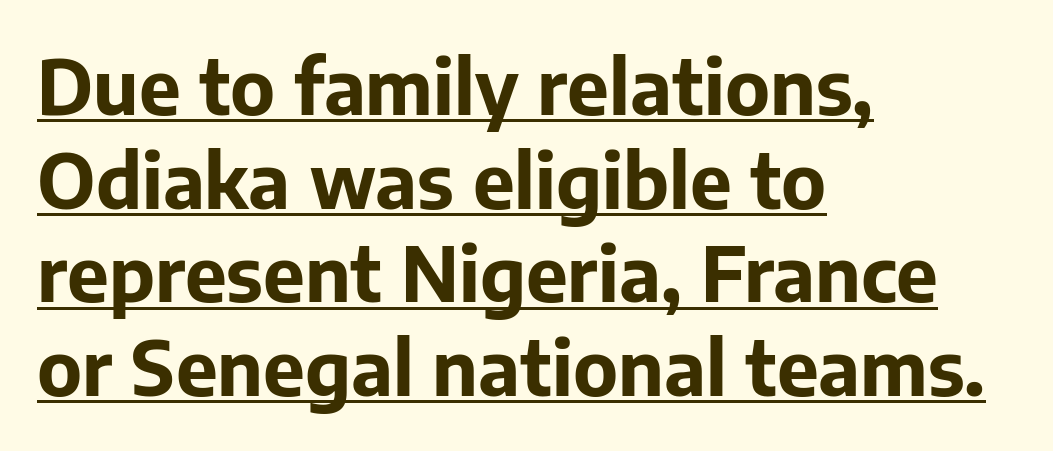
Q: Is the text bold? A: Yes.
Q: Is the text italic (slanted)? A: No, it is upright.
Q: Is the typeface a serif or a sans-serif typeface? A: Sans-serif.
Q: Is the text underlined? A: Yes.
Q: How is the paragraph aligned? A: Left-aligned.
Q: Is the spacing between letters normal or unusually wide? A: Normal.
Q: Is the spacing between lines tight, normal or loose? A: Normal.
Q: Width (condensed, normal, or wide)? A: Normal.
Q: Stroke contrast? A: Low.
Q: x-height? A: Medium.
Q: Monospaced? A: No.
